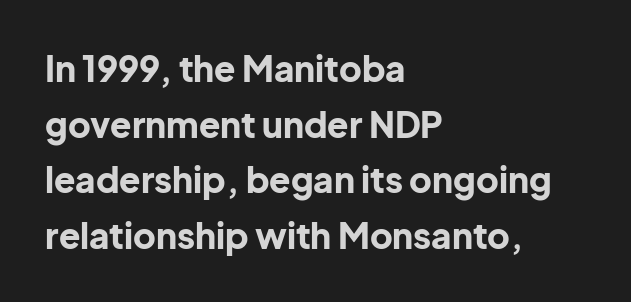
{"serif": "no", "italic": "no", "bold": "yes", "weight": "bold", "width": "normal", "stroke_contrast": "low", "x_height": "medium", "monospaced": "no", "underline": "no", "align": "left", "line_spacing": "normal", "line_spacing_ratio": 1.59, "letter_spacing": "normal", "letter_spacing_em": 0.0, "glyph_px": 35}
